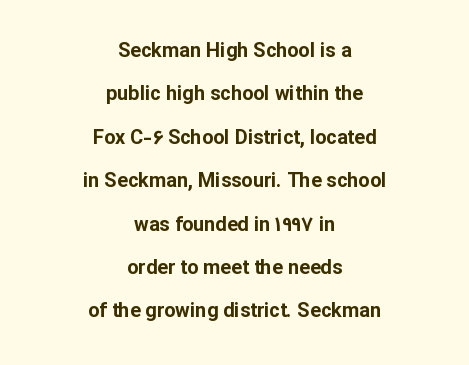
Short and long lines alike share a common midpoint. A typesetter would call this leading open, well beyond the default. Pretty heavy lettering here — definitely bold. Honestly, there is no underline to notice here at all. Compared with typical body copy, the letter spacing here is the same.
